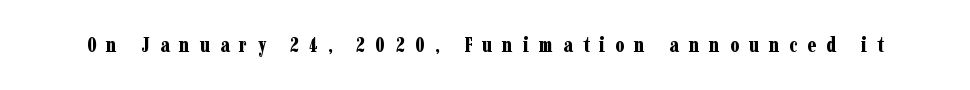
The image shows 21 px bold type, upright; set unusually wide letter spacing (+0.48 em), not underlined.
